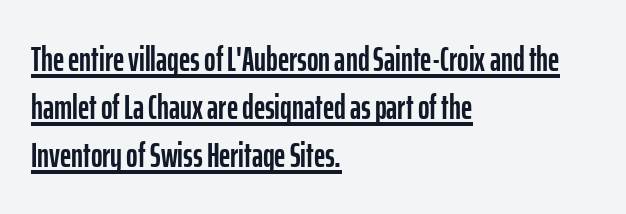
The letters sit at their default tracking, neither squeezed nor spread. No italicization has been applied; the sample stays upright. Check the space under the baseline: a stroke is drawn there. Layout note: lines flush left. A sans-serif font was chosen for this passage. Character widths vary here, with narrow letters taking less room than wide ones.
